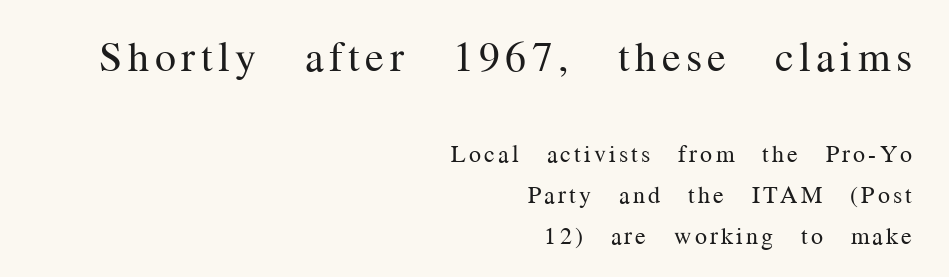
The gap between lines stays unmarked. The rendering anchors every line to the right-hand side. Bigger letters appear in the top chunk; the bottom chunk is reduced. In terms of letterform style, serifs are clearly present. Here the designer chose a conventional face with non-uniform glyph widths.
